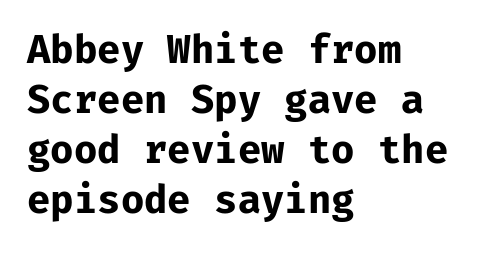
The image shows 38 px bold sans-serif type, upright, monospaced; set left-aligned, normal line spacing (1.32x), normal letter spacing, not underlined; low stroke contrast and a medium x-height.
